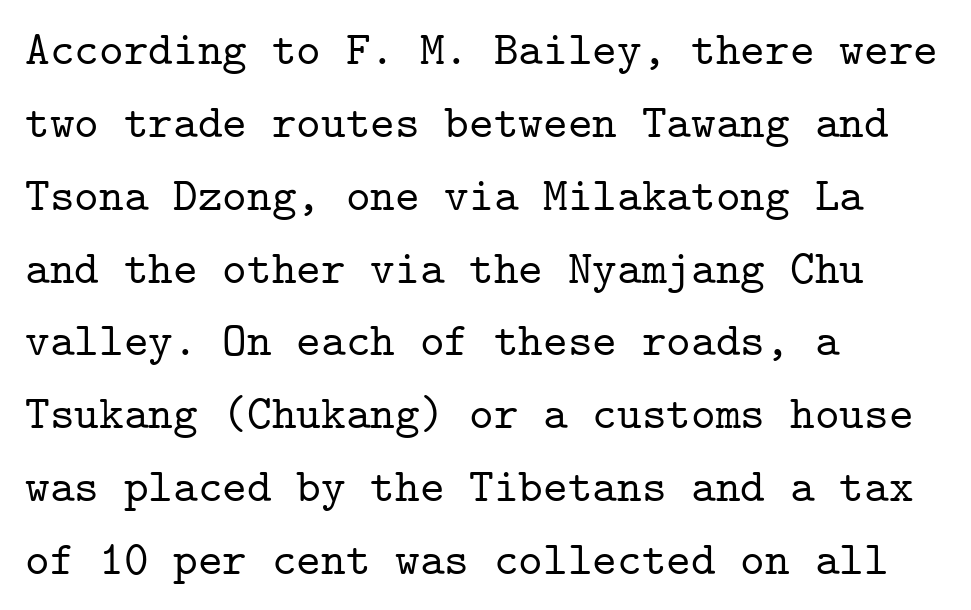
Leftover space on each line is placed entirely after the last word. No word sits above an underline. The rendering uses a moderate line-height, typical for paragraphs. It's the straight-up-and-down kind of type.
